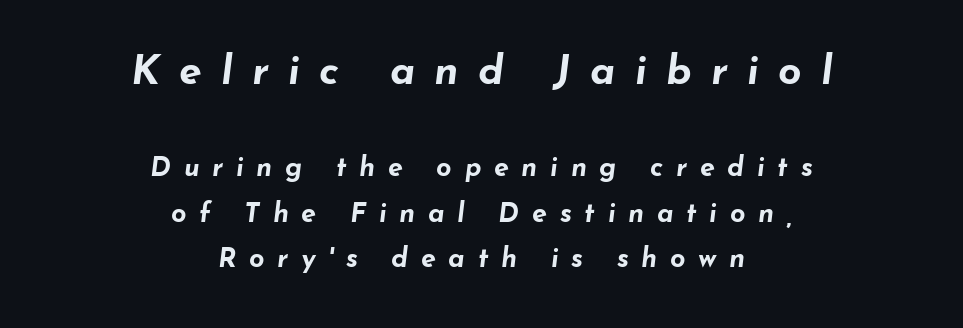
{"italic": "yes", "lean": "right", "slant_degrees": 7, "bold": "yes", "weight": "bold", "width": "wide", "stroke_contrast": "low", "x_height": "small", "monospaced": "no", "underline": "no", "align": "center", "line_spacing": "normal", "line_spacing_ratio": 1.69, "letter_spacing": "wide", "letter_spacing_em": 0.47, "larger_block": "first", "size_ratio": 1.52, "glyph_px": 41}
